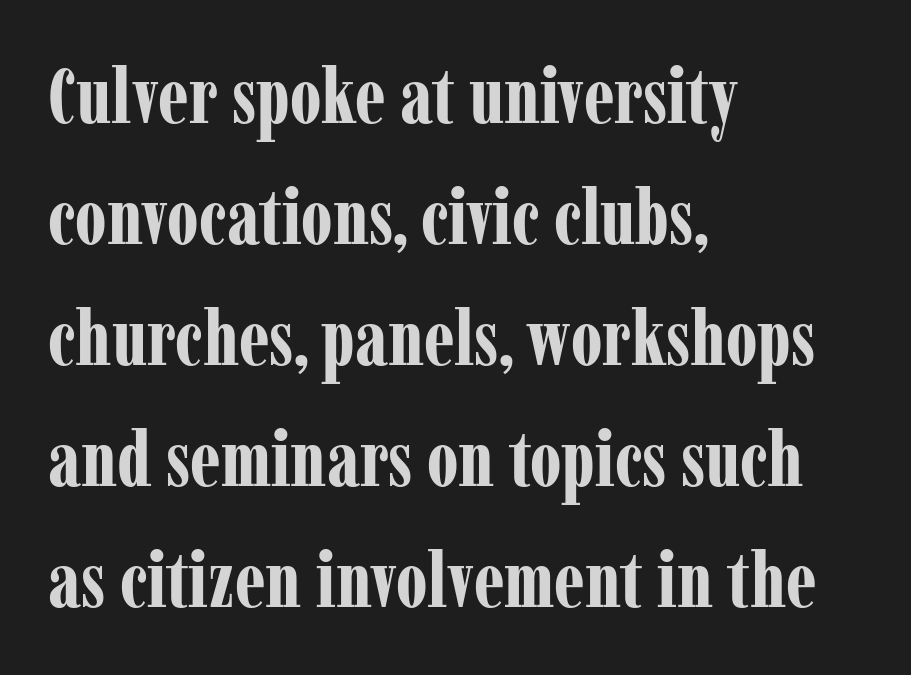
Q: Is the text bold? A: Yes.
Q: Is the text italic (slanted)? A: No, it is upright.
Q: Is the typeface a serif or a sans-serif typeface? A: Serif.
Q: Is the text underlined? A: No.
Q: How is the paragraph aligned? A: Left-aligned.
Q: Is the spacing between letters normal or unusually wide? A: Normal.
Q: Is the spacing between lines tight, normal or loose? A: Normal.
Q: Width (condensed, normal, or wide)? A: Condensed.
Q: Stroke contrast? A: Low.
Q: x-height? A: Medium.
Q: Monospaced? A: No.
